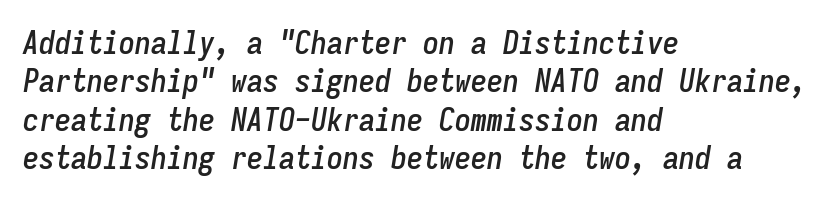
A bare baseline throughout the passage. This is oblique type, the kind used for emphasis or titles. In terms of letterspacing, this is plain default setting. This sample is left-justified, so line endings fall wherever the words run out. Here the designer chose a console-style face with uniform glyph widths.
